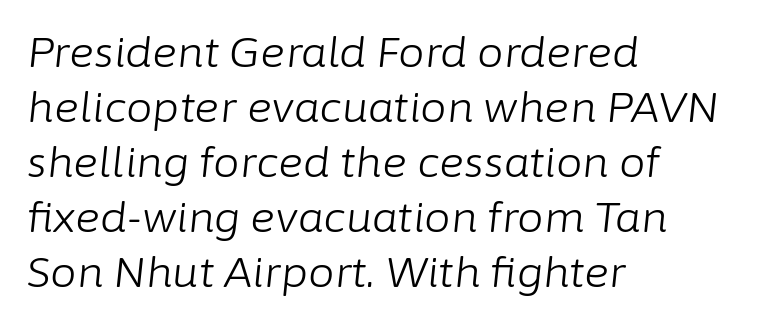
This is not heavy type; no bold has been used. Short and long lines alike share a common starting point at left. The passage shown is not underscored anywhere. You can tell it's italic because the verticals aren't actually vertical.
